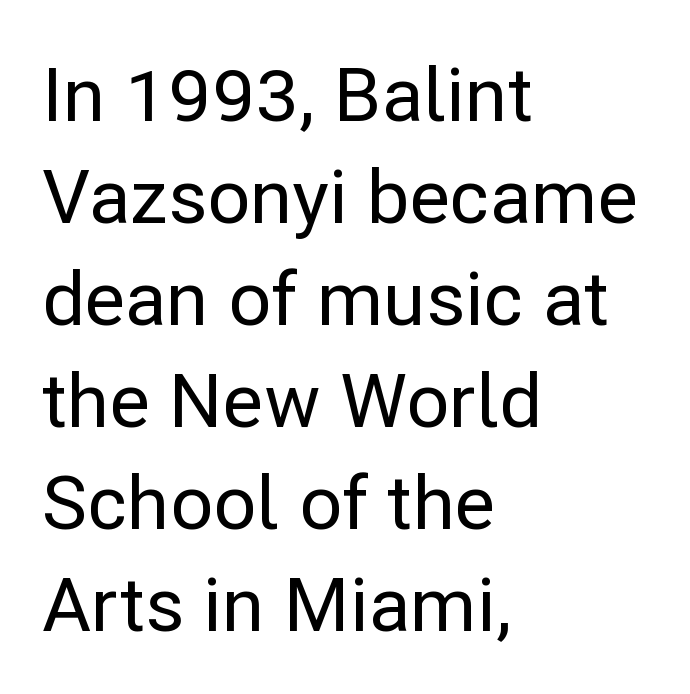
{"serif": "no", "italic": "no", "width": "normal", "stroke_contrast": "low", "x_height": "medium", "monospaced": "no", "underline": "no", "align": "left", "line_spacing": "normal", "line_spacing_ratio": 1.36, "letter_spacing": "normal", "letter_spacing_em": 0.0, "glyph_px": 75}
